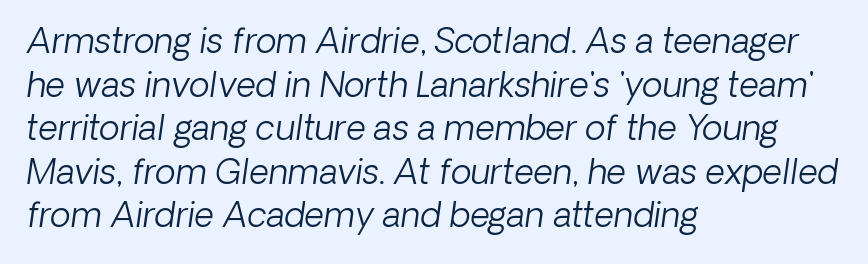
Q: Is the text bold? A: No.
Q: Is the text italic (slanted)? A: Yes, it leans right by about 8 degrees.
Q: Is the text underlined? A: No.
Q: How is the paragraph aligned? A: Left-aligned.
Q: Is the spacing between letters normal or unusually wide? A: Normal.
Q: Is the spacing between lines tight, normal or loose? A: Normal.
Q: Width (condensed, normal, or wide)? A: Normal.
Q: Stroke contrast? A: Low.
Q: x-height? A: Medium.
Q: Monospaced? A: No.
